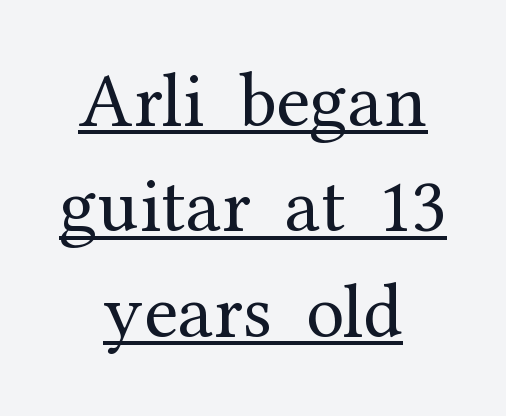
{"serif": "yes", "italic": "no", "bold": "no", "weight": "regular", "width": "normal", "stroke_contrast": "medium", "x_height": "medium", "monospaced": "no", "underline": "yes", "align": "center", "line_spacing": "normal", "line_spacing_ratio": 1.37, "letter_spacing": "normal", "letter_spacing_em": 0.0, "glyph_px": 77}
